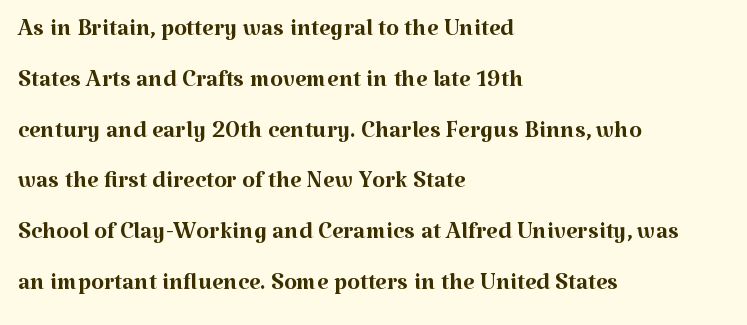
Q: Is the text bold? A: No.
Q: Is the text italic (slanted)? A: No, it is upright.
Q: Is the typeface a serif or a sans-serif typeface? A: Serif.
Q: Is the text underlined? A: No.
Q: How is the paragraph aligned? A: Left-aligned.
Q: Is the spacing between letters normal or unusually wide? A: Normal.
Q: Is the spacing between lines tight, normal or loose? A: Normal.
Q: Width (condensed, normal, or wide)? A: Normal.
Q: Stroke contrast? A: Medium.
Q: x-height? A: Medium.
Q: Monospaced? A: No.
